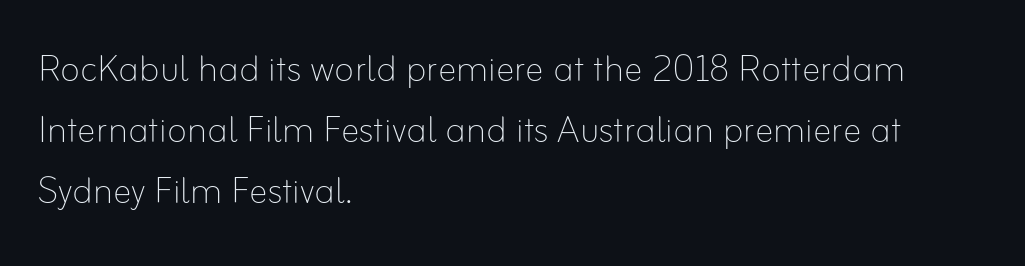
Glance below the letters and you will spot only blank space. In terms of posture, this sample is upright. The letterforms sit at book weight or below. The passage shown is typed in a proportional face where columns would drift.
